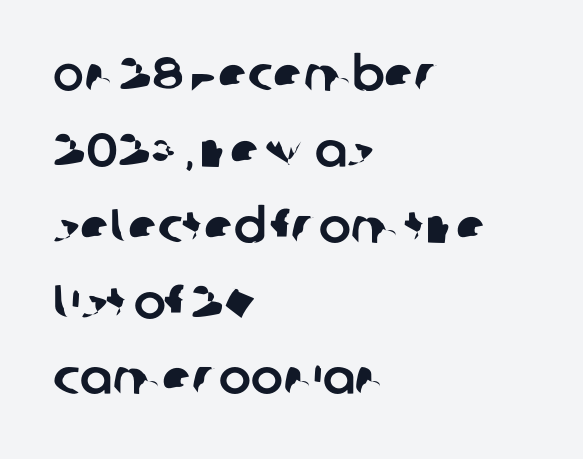
The paragraph has a hard left edge and a soft right edge. Decoration check: the copy has no underline. The space between consecutive lines is moderate. Looks like regular typesetting: each glyph gets only the width it needs. Spacing between characters is what you'd get straight out of the box. Typographically, this falls in the sans-serif category.
